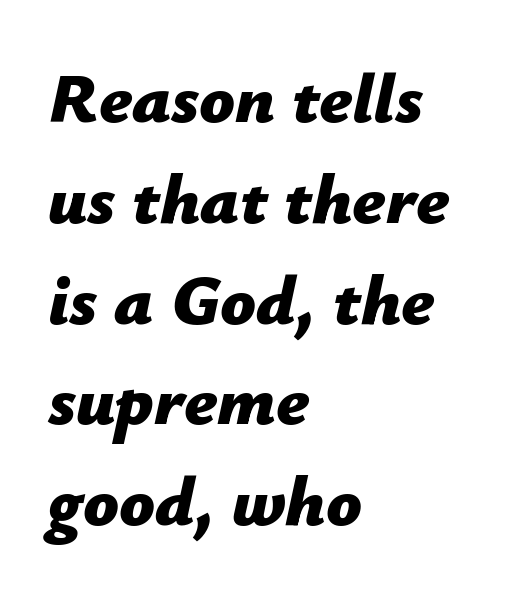
The image shows 70 px bold type, italic (leaning right); set left-aligned, normal line spacing (1.44x), normal letter spacing, not underlined; low stroke contrast and a medium x-height.
